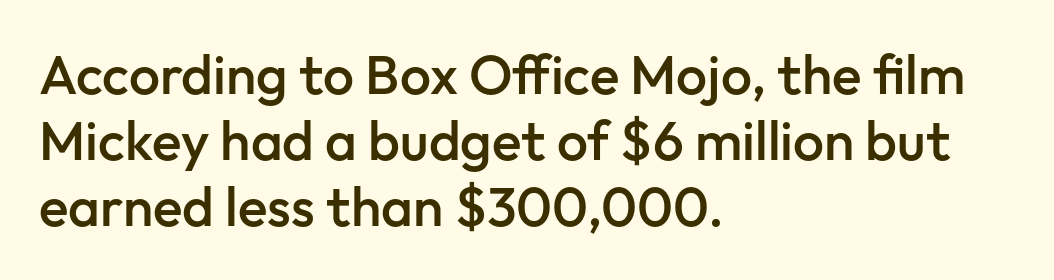
{"serif": "no", "italic": "no", "bold": "semi", "weight": "semibold", "width": "normal", "stroke_contrast": "low", "x_height": "medium", "monospaced": "no", "underline": "no", "align": "left", "line_spacing_ratio": 1.2, "letter_spacing": "normal", "letter_spacing_em": 0.0, "glyph_px": 55}
